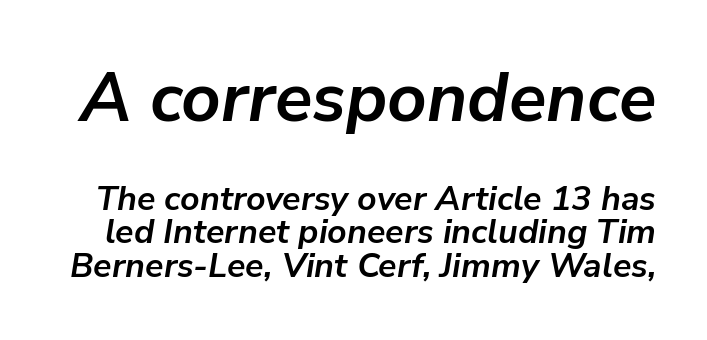
Q: Is the text bold? A: Yes.
Q: Is the text italic (slanted)? A: Yes, it leans right by about 9 degrees.
Q: Is the text underlined? A: No.
Q: Is the spacing between letters normal or unusually wide? A: Normal.
Q: Is the spacing between lines tight, normal or loose? A: Tight.
Q: Which block of text is set in a larger size, the first (top) or the second (bottom)? A: The first (top) one.
Q: Width (condensed, normal, or wide)? A: Normal.
Q: Stroke contrast? A: Low.
Q: x-height? A: Medium.
Q: Monospaced? A: No.
